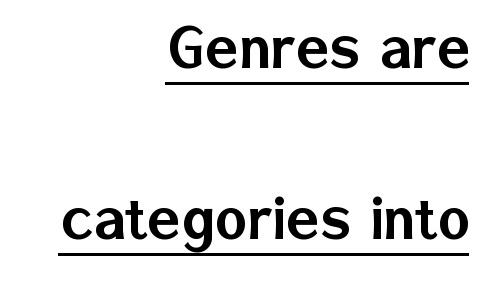
Q: Is the text italic (slanted)? A: No, it is upright.
Q: Is the typeface a serif or a sans-serif typeface? A: Sans-serif.
Q: Is the text underlined? A: Yes.
Q: How is the paragraph aligned? A: Right-aligned.
Q: Is the spacing between letters normal or unusually wide? A: Normal.
Q: Is the spacing between lines tight, normal or loose? A: Loose.
Q: Width (condensed, normal, or wide)? A: Normal.
Q: Stroke contrast? A: Low.
Q: x-height? A: Medium.
Q: Monospaced? A: No.
